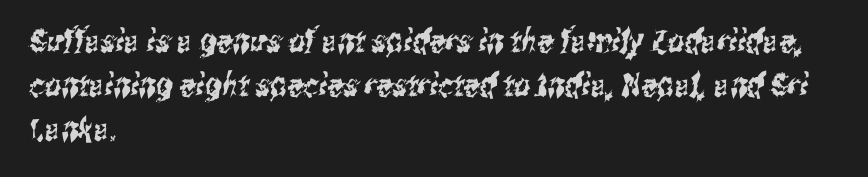
The image shows 32 px condensed sans-serif type; set left-aligned, normal line spacing (1.38x), normal letter spacing, not underlined; medium stroke contrast and a medium x-height.
